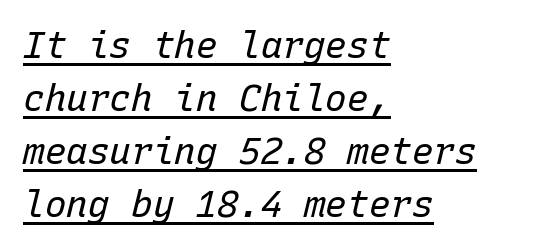
{"italic": "yes", "lean": "right", "slant_degrees": 15, "bold": "no", "weight": "regular", "width": "normal", "stroke_contrast": "low", "x_height": "medium", "monospaced": "yes", "underline": "yes", "align": "left", "line_spacing": "normal", "line_spacing_ratio": 1.47, "letter_spacing": "normal", "letter_spacing_em": 0.0, "glyph_px": 36}
